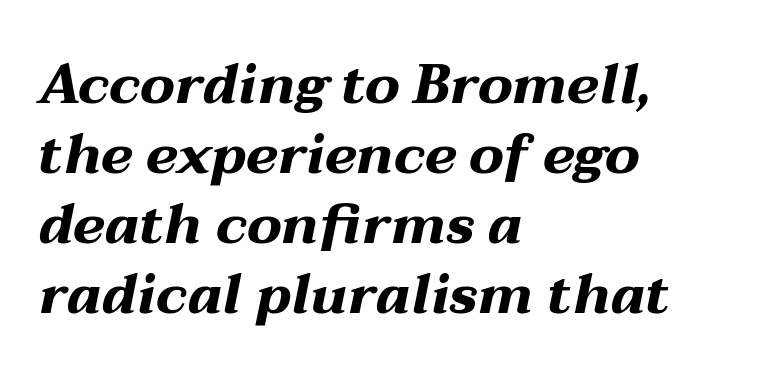
The image shows 55 px bold, wide type, italic (leaning right); set left-aligned, normal line spacing (1.27x), normal letter spacing, not underlined; medium stroke contrast and a medium x-height.
